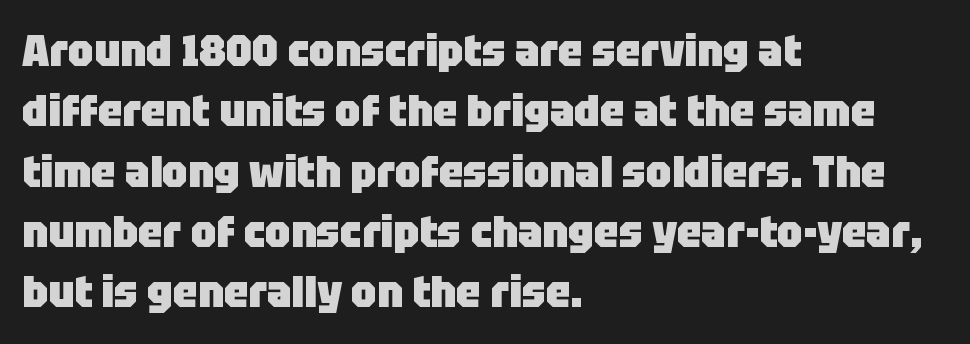
The image shows 44 px heavy sans-serif type, upright; set left-aligned, normal line spacing (1.37x), normal letter spacing, not underlined; low stroke contrast and a large x-height.
